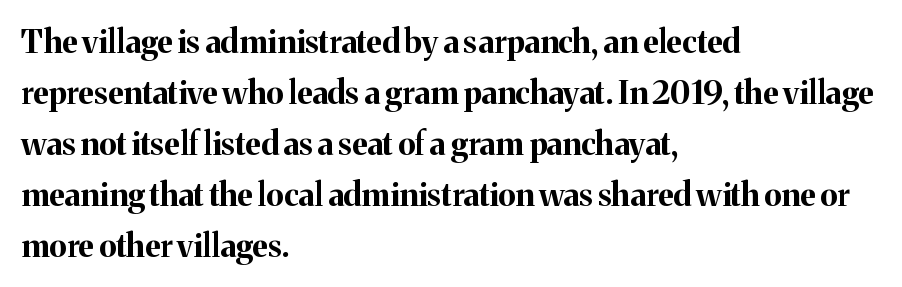
Q: Is the text bold? A: Yes.
Q: Is the text italic (slanted)? A: No, it is upright.
Q: Is the typeface a serif or a sans-serif typeface? A: Serif.
Q: Is the text underlined? A: No.
Q: How is the paragraph aligned? A: Left-aligned.
Q: Is the spacing between letters normal or unusually wide? A: Normal.
Q: Is the spacing between lines tight, normal or loose? A: Normal.
Q: Width (condensed, normal, or wide)? A: Normal.
Q: Stroke contrast? A: Medium.
Q: x-height? A: Medium.
Q: Monospaced? A: No.
